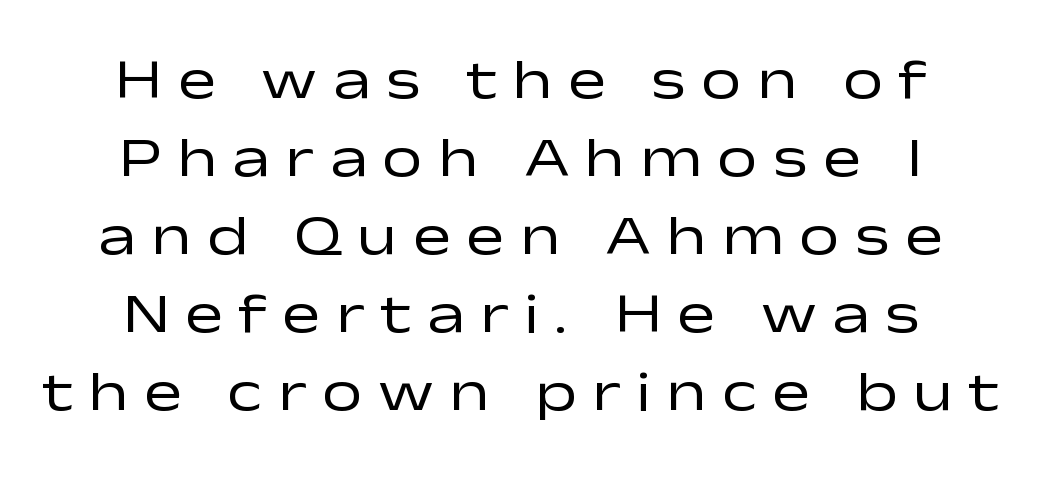
Stroke terminals: plain, sans-serif. Reading down the block, each line starts at a different indent, mirrored at its end. Heaviness? Minimal to ordinary, like unemphasized prose. The letters stand straight up with perfectly vertical stems. The foot of each line stays bare and open.
